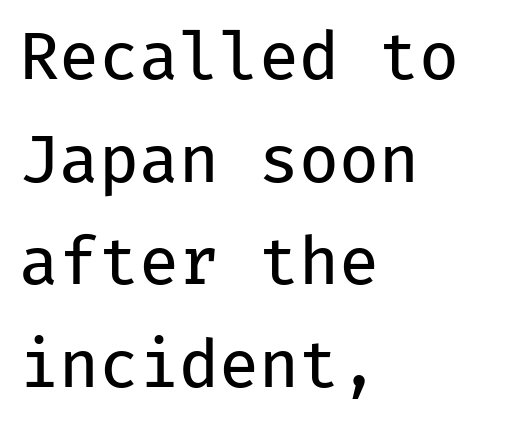
The image shows 65 px regular-weight sans-serif type, upright, monospaced; set left-aligned, normal line spacing (1.58x), normal letter spacing, not underlined; low stroke contrast and a medium x-height.
